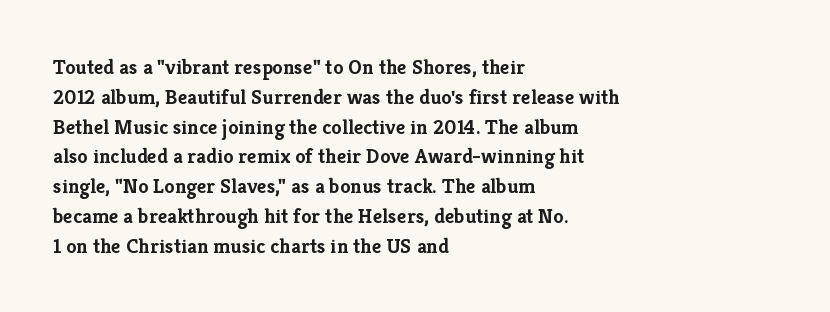
Q: Is the text bold? A: Yes.
Q: Is the text italic (slanted)? A: No, it is upright.
Q: Is the text underlined? A: No.
Q: How is the paragraph aligned? A: Left-aligned.
Q: Is the spacing between letters normal or unusually wide? A: Normal.
Q: Is the spacing between lines tight, normal or loose? A: Normal.
